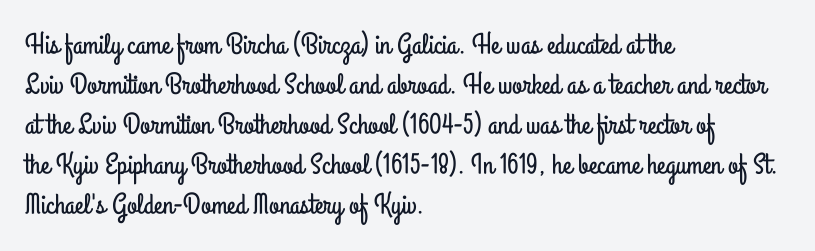
The image shows 29 px condensed sans-serif type, upright; set left-aligned, normal line spacing (1.38x), normal letter spacing, not underlined; low stroke contrast and a small x-height.
